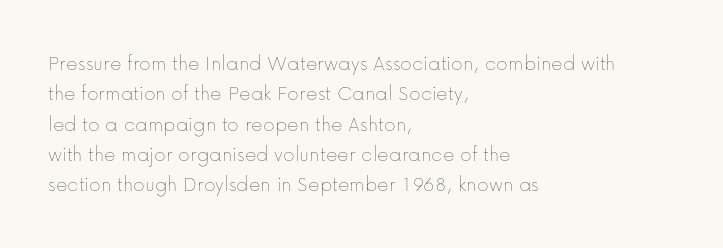
{"italic": "no", "bold": "no", "underline": "no", "align": "left", "line_spacing": "normal", "line_spacing_ratio": 1.38, "letter_spacing": "normal", "letter_spacing_em": 0.0, "glyph_px": 22}
